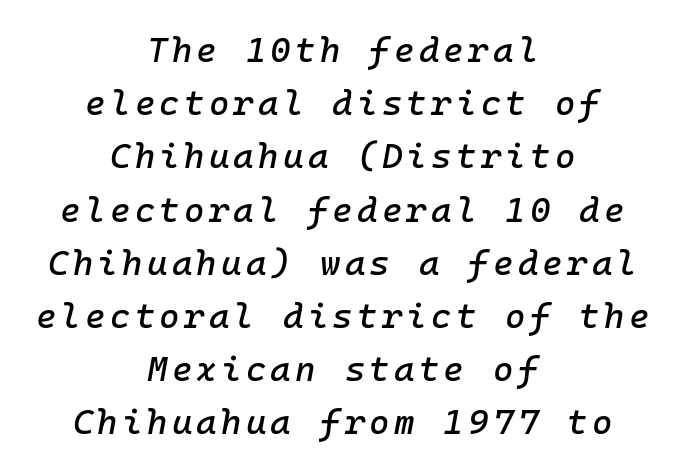
The image shows 35 px text type, italic (leaning right); set centered, normal line spacing (1.52x), not underlined; low stroke contrast and a medium x-height.
